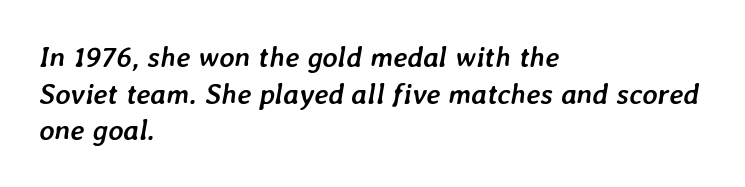
{"italic": "yes", "lean": "right", "slant_degrees": 7, "bold": "yes", "weight": "semibold", "width": "normal", "stroke_contrast": "low", "x_height": "medium", "monospaced": "no", "underline": "no", "align": "left", "line_spacing": "normal", "line_spacing_ratio": 1.26, "letter_spacing": "normal", "letter_spacing_em": 0.0, "glyph_px": 29}
